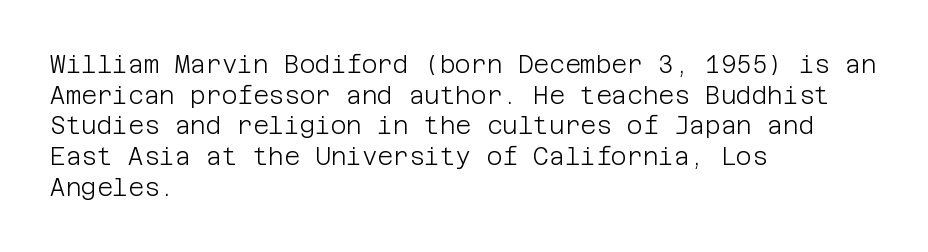
{"italic": "no", "bold": "no", "underline": "no", "align": "left", "line_spacing": "normal", "line_spacing_ratio": 1.28, "letter_spacing": "normal", "letter_spacing_em": 0.0, "glyph_px": 24}
